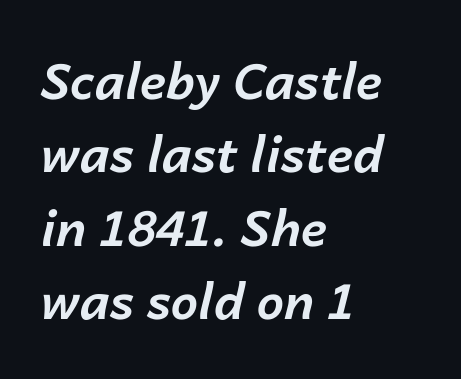
As a designer I'd log this as weight 700, bold. Does the copy run flush right? No — it runs flush left. Do the characters align in a grid? No, the font is proportional. No extra tracking has been applied to these lines. Regular leading. Italic? Definitely — the glyphs are oblique.
